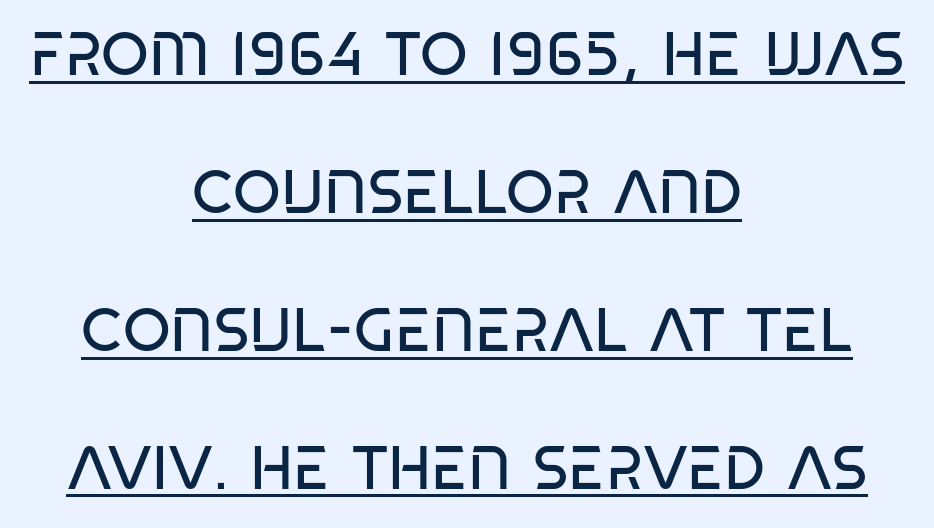
The image shows 61 px regular-weight, condensed sans-serif type; set centered, loose line spacing (2.26x), normal letter spacing, underlined; low stroke contrast and a large x-height.
